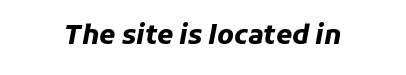
This is oblique type, the kind used for emphasis or titles. The face used here is rendered with its standard letterfit. Caption: bold face, heavy strokes. Only glyphs here, with clear space below each row.
